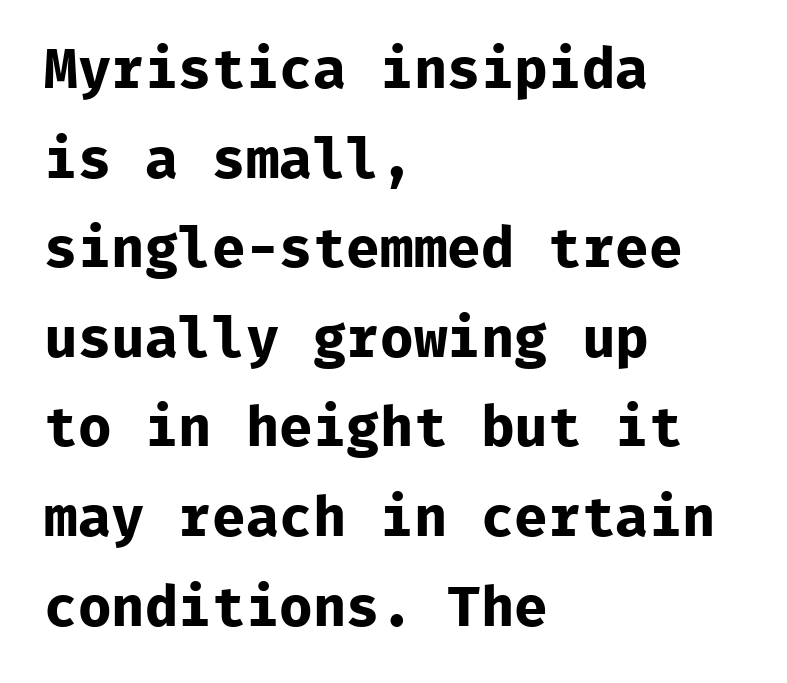
On the weight axis this lands at bold, roughly 700. The face used here is monospaced, like something from a code editor. Serifs: no, the terminals of the letterforms are clean. Does the leading feel generous? No, just average. The font's upright variant was chosen for this text.
